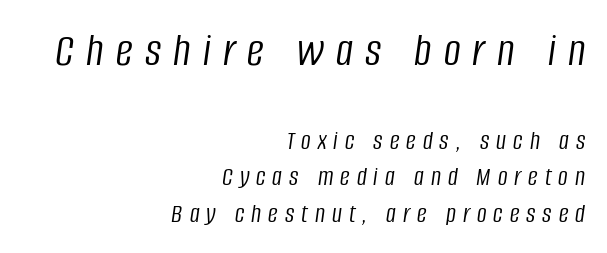
Q: Is the text bold? A: No.
Q: Is the text italic (slanted)? A: Yes, it leans right by about 8 degrees.
Q: Is the text underlined? A: No.
Q: How is the paragraph aligned? A: Right-aligned.
Q: Is the spacing between letters normal or unusually wide? A: Unusually wide.
Q: Is the spacing between lines tight, normal or loose? A: Normal.
Q: Which block of text is set in a larger size, the first (top) or the second (bottom)? A: The first (top) one.
Q: Width (condensed, normal, or wide)? A: Condensed.
Q: Stroke contrast? A: Low.
Q: x-height? A: Large.
Q: Monospaced? A: No.
